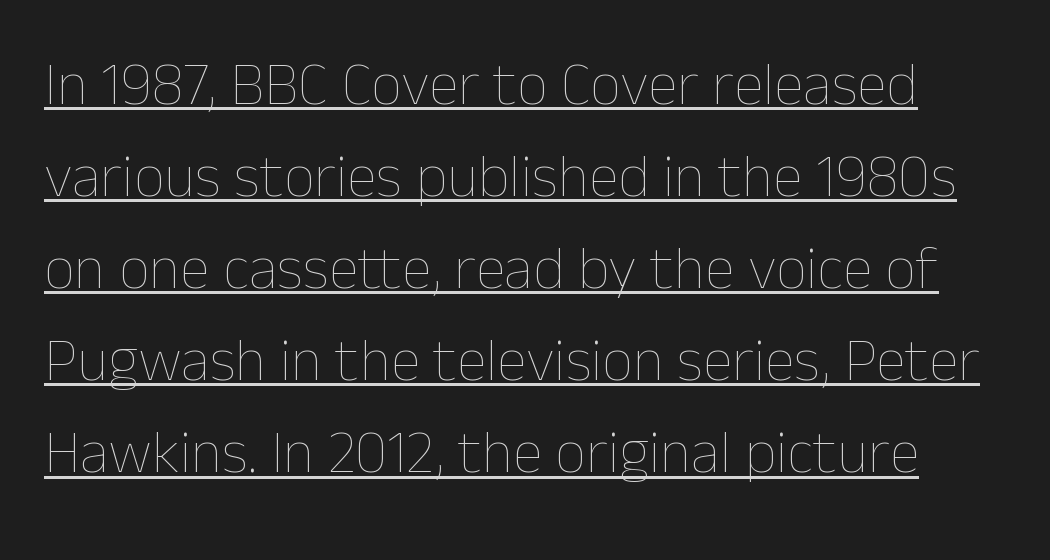
{"italic": "no", "bold": "no", "weight": "thin", "width": "normal", "stroke_contrast": "low", "x_height": "medium", "monospaced": "no", "underline": "yes", "line_spacing": "normal", "line_spacing_ratio": 1.51, "letter_spacing": "normal", "letter_spacing_em": 0.0, "glyph_px": 61}
